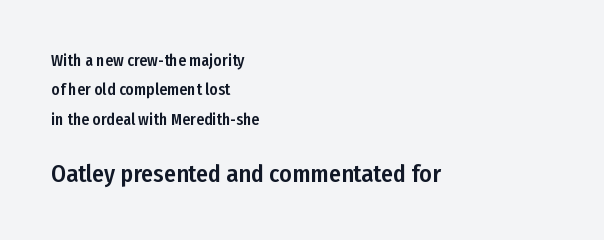
{"italic": "no", "underline": "no", "align": "left", "line_spacing_ratio": 1.84, "letter_spacing": "normal", "letter_spacing_em": 0.0, "larger_block": "second", "size_ratio": 1.5, "glyph_px": 24}
